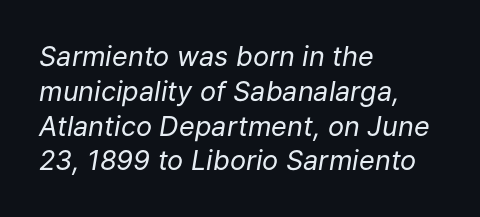
When letters slant like this, we call the style italic. What stands out about the letter spacing? Nothing — it is the standard amount. Honestly, the row spacing looks completely unremarkable. The typesetter chose a ragged-right arrangement here.
